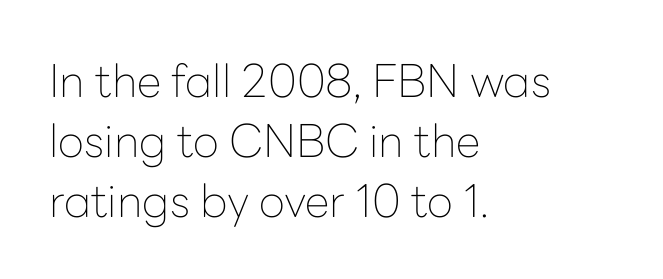
How are the letters spaced? Ordinarily, with no added tracking. These lines are rendered in a variable-pitch font. Caption: multi-line text, flush left, ragged right. Underline: absent.
